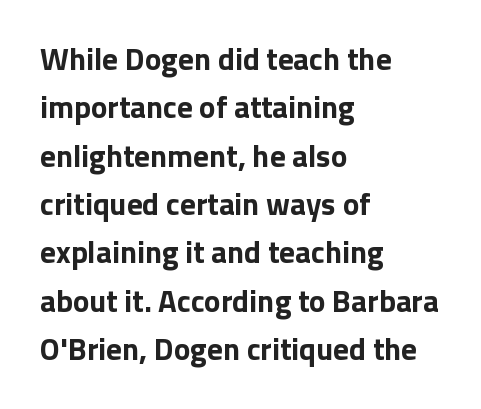
Q: Is the text bold? A: Yes.
Q: Is the text italic (slanted)? A: No, it is upright.
Q: Is the typeface a serif or a sans-serif typeface? A: Sans-serif.
Q: Is the text underlined? A: No.
Q: How is the paragraph aligned? A: Left-aligned.
Q: Is the spacing between letters normal or unusually wide? A: Normal.
Q: Is the spacing between lines tight, normal or loose? A: Normal.
Q: Width (condensed, normal, or wide)? A: Normal.
Q: Stroke contrast? A: Low.
Q: x-height? A: Medium.
Q: Monospaced? A: No.
